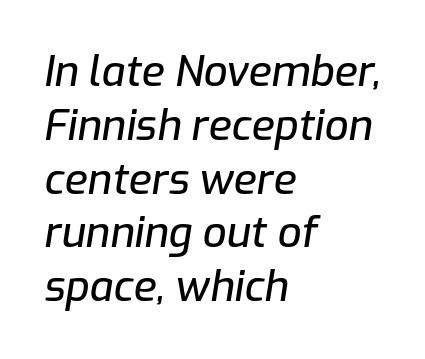
The image shows 42 px text type, italic (leaning right); set left-aligned, normal line spacing (1.28x), normal letter spacing, not underlined; low stroke contrast and a medium x-height.
